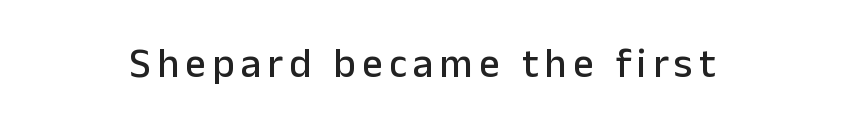
{"serif": "no", "italic": "no", "width": "normal", "stroke_contrast": "low", "x_height": "medium", "monospaced": "no", "underline": "no", "glyph_px": 41}
